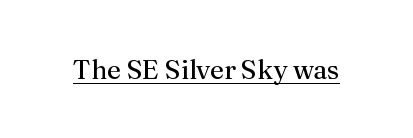
Vertical stems look standard width or narrower in stroke. This sample carries an underscore along the baseline area. Notice how the stems are strictly vertical — no italics here. Spacing between characters is what you'd get straight out of the box.
